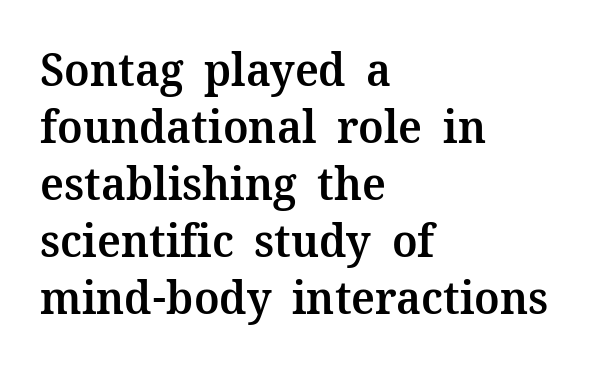
The image shows 46 px semibold serif type, upright; set left-aligned, line spacing 1.24x, normal letter spacing, not underlined; medium stroke contrast and a medium x-height.
